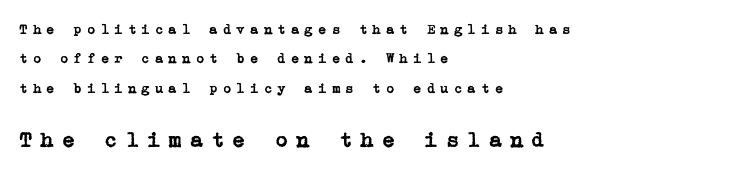
The image shows 22 px text type, upright; set left-aligned, loose line spacing (2.09x), unusually wide letter spacing (+0.35 em), not underlined; the second (bottom) block is 1.57x larger.
